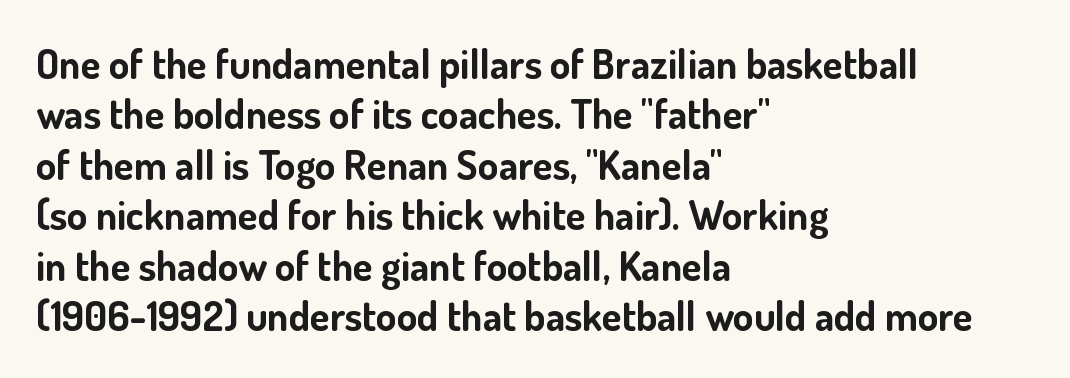
{"serif": "no", "italic": "no", "bold": "yes", "weight": "bold", "width": "normal", "stroke_contrast": "low", "x_height": "small", "monospaced": "no", "underline": "no", "align": "left", "line_spacing_ratio": 1.23, "letter_spacing": "normal", "letter_spacing_em": 0.0, "glyph_px": 41}
